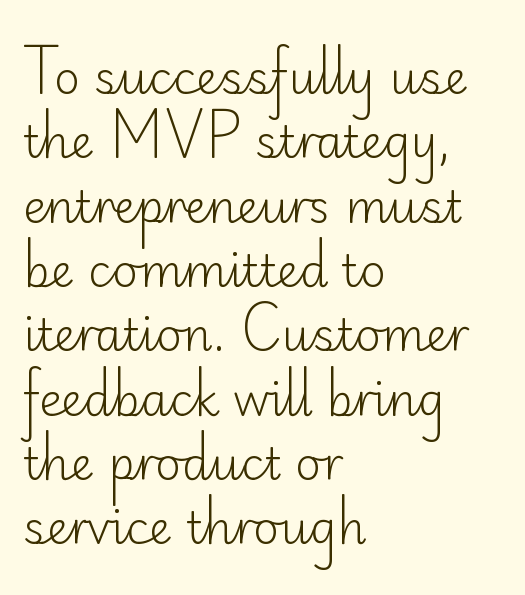
{"serif": "no", "italic": "no", "bold": "no", "weight": "light", "width": "normal", "stroke_contrast": "low", "x_height": "small", "monospaced": "no", "underline": "no", "align": "left", "line_spacing": "normal", "line_spacing_ratio": 1.43, "letter_spacing": "normal", "letter_spacing_em": 0.0, "glyph_px": 45}
